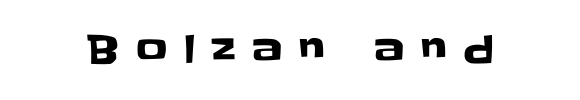
Q: Is the text italic (slanted)? A: No, it is upright.
Q: Is the typeface a serif or a sans-serif typeface? A: Sans-serif.
Q: Is the text underlined? A: No.
Q: Is the spacing between letters normal or unusually wide? A: Unusually wide.
Q: Width (condensed, normal, or wide)? A: Normal.
Q: Stroke contrast? A: Low.
Q: x-height? A: Large.
Q: Monospaced? A: No.
